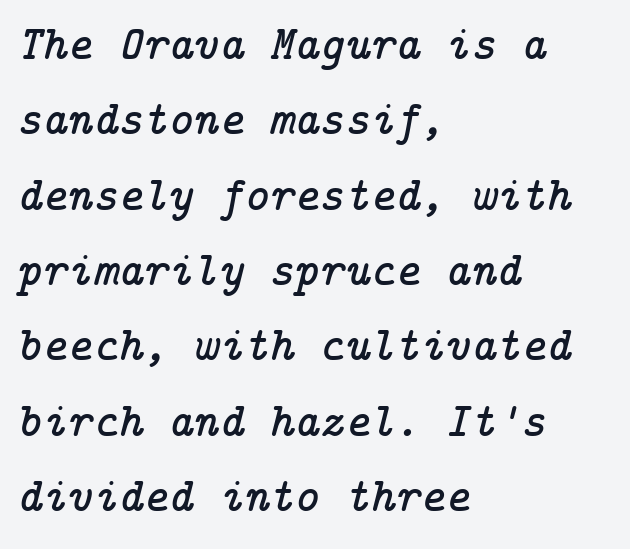
{"serif": "yes", "italic": "yes", "lean": "right", "slant_degrees": 14, "width": "normal", "stroke_contrast": "low", "x_height": "medium", "underline": "no", "align": "left", "line_spacing": "normal", "line_spacing_ratio": 1.57, "letter_spacing": "normal", "letter_spacing_em": 0.0, "glyph_px": 48}
